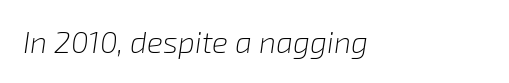
Q: Is the text bold? A: No.
Q: Is the text italic (slanted)? A: Yes, it leans right by about 8 degrees.
Q: Is the text underlined? A: No.
Q: How is the paragraph aligned? A: Left-aligned.
Q: Is the spacing between letters normal or unusually wide? A: Normal.
Q: Width (condensed, normal, or wide)? A: Normal.
Q: Stroke contrast? A: Low.
Q: x-height? A: Medium.
Q: Monospaced? A: No.
